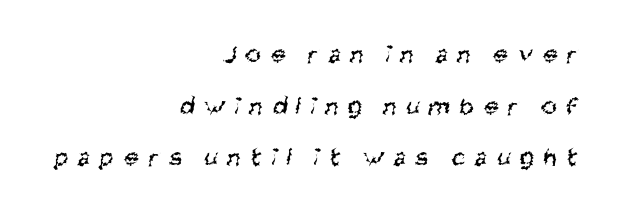
{"bold": "no", "underline": "no", "align": "right", "line_spacing": "loose", "line_spacing_ratio": 1.99, "letter_spacing": "wide", "letter_spacing_em": 0.39, "glyph_px": 26}
